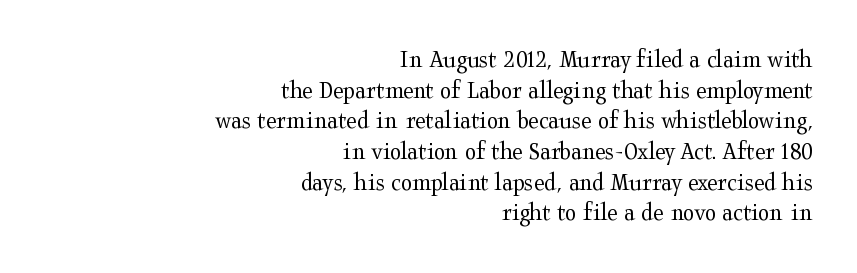
The image shows 26 px text type, upright; set right-aligned, line spacing 1.18x, normal letter spacing, not underlined.
